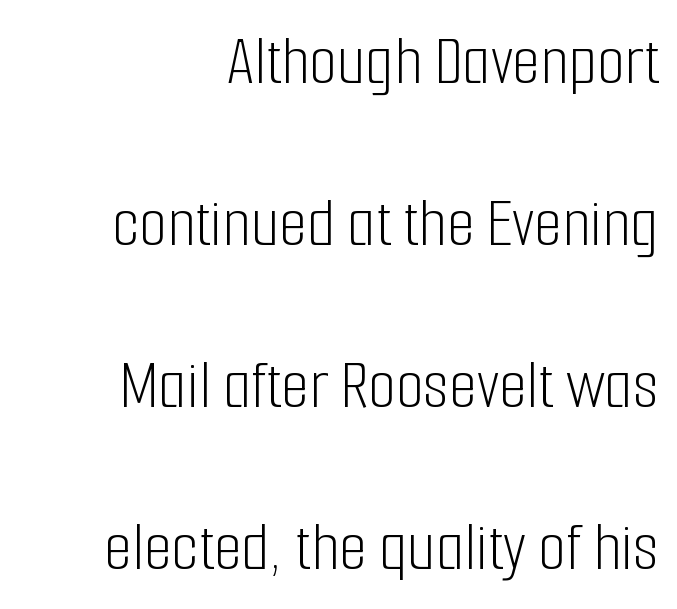
Q: Is the text bold? A: No.
Q: Is the text italic (slanted)? A: No, it is upright.
Q: Is the typeface a serif or a sans-serif typeface? A: Sans-serif.
Q: Is the text underlined? A: No.
Q: How is the paragraph aligned? A: Right-aligned.
Q: Is the spacing between letters normal or unusually wide? A: Normal.
Q: Is the spacing between lines tight, normal or loose? A: Loose.
Q: Width (condensed, normal, or wide)? A: Condensed.
Q: Stroke contrast? A: Low.
Q: x-height? A: Medium.
Q: Monospaced? A: No.
